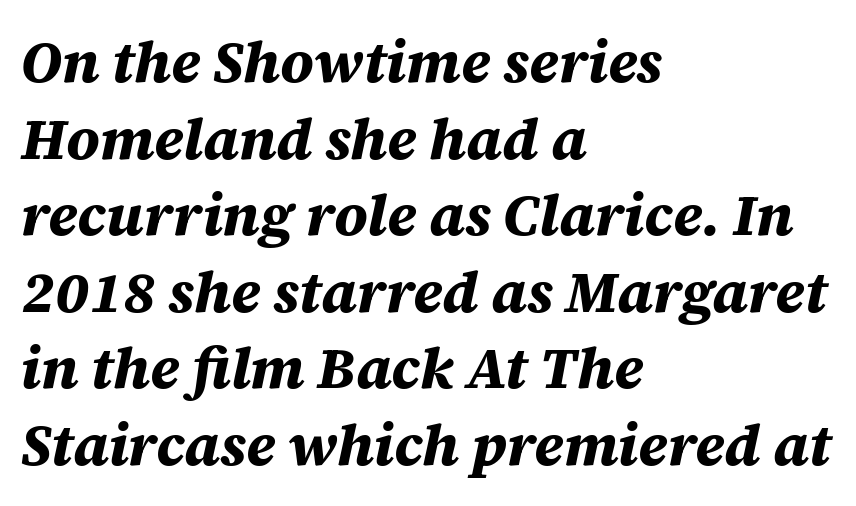
Q: Is the text bold? A: Yes.
Q: Is the text italic (slanted)? A: Yes, it leans right by about 12 degrees.
Q: Is the text underlined? A: No.
Q: How is the paragraph aligned? A: Left-aligned.
Q: Is the spacing between letters normal or unusually wide? A: Normal.
Q: Is the spacing between lines tight, normal or loose? A: Normal.
Q: Width (condensed, normal, or wide)? A: Normal.
Q: Stroke contrast? A: Medium.
Q: x-height? A: Large.
Q: Monospaced? A: No.
